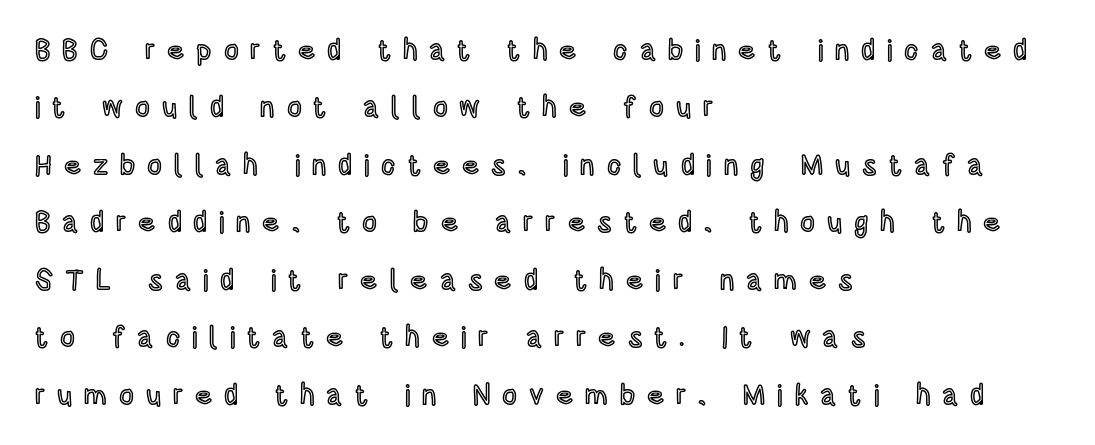
{"italic": "no", "width": "condensed", "x_height": "large", "monospaced": "no", "underline": "no", "align": "left", "line_spacing": "loose", "line_spacing_ratio": 1.98, "letter_spacing": "wide", "letter_spacing_em": 0.41, "glyph_px": 29}
